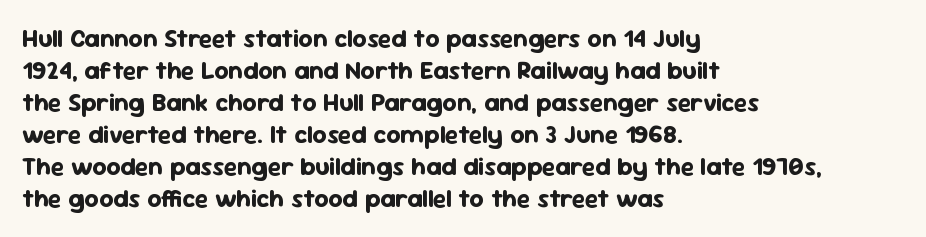
The typesetter chose a ragged-right arrangement here. The line texture is even and compact thanks to regular tracking. Summary of weight: heavy, a full bold. Vertically, the passage feels balanced, rows spaced as you'd expect. In terms of posture, this sample is upright.
